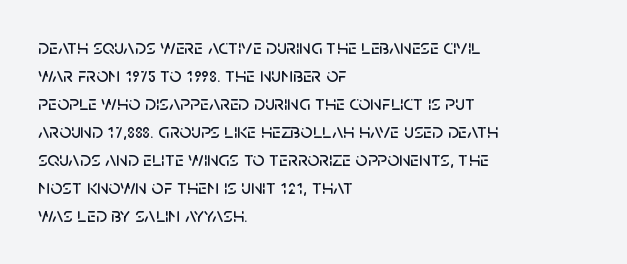
The image shows 21 px text type, upright; set left-aligned, normal line spacing (1.33x), normal letter spacing, not underlined.
